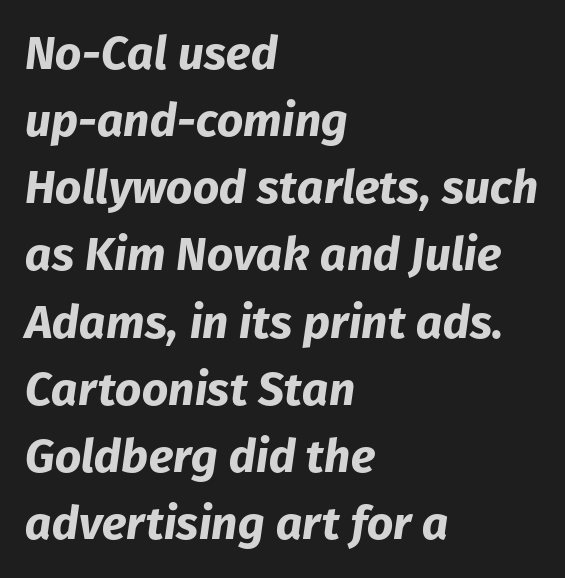
The image shows 46 px bold type, italic (leaning right); set left-aligned, normal line spacing (1.46x), normal letter spacing, not underlined; low stroke contrast and a medium x-height.
